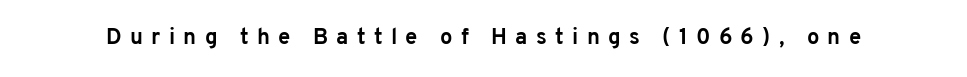
The image shows 22 px bold type, upright; set unusually wide letter spacing (+0.38 em), not underlined.
